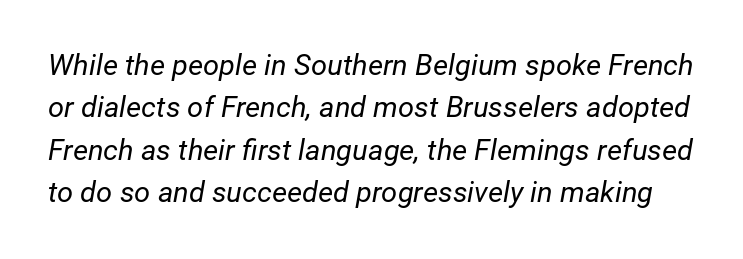
The image shows 29 px regular-weight type, italic (leaning right); set normal line spacing (1.46x), normal letter spacing, not underlined; low stroke contrast and a medium x-height.
